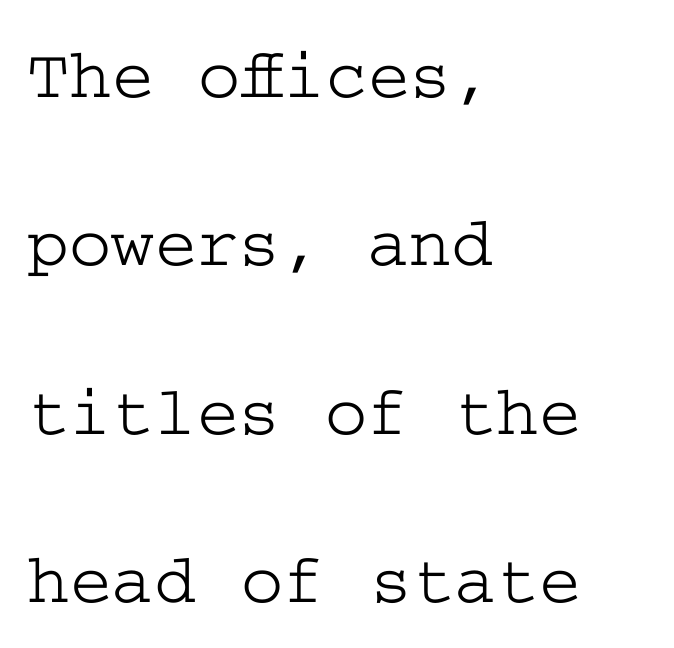
{"serif": "yes", "italic": "no", "width": "wide", "stroke_contrast": "low", "x_height": "medium", "underline": "no", "align": "left", "line_spacing": "loose", "line_spacing_ratio": 2.34, "letter_spacing": "normal", "letter_spacing_em": 0.0, "glyph_px": 72}
